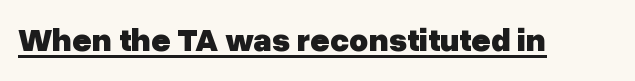
A rule runs beneath these lines of type. Nope, no serifs anywhere on these letters. The specimen reads as upright at a glance. Nothing unusual about the tracking: characters are spaced as the font intends. The letters advance in unequal steps, a hallmark of proportional type. The letters are bold, with thick, heavy strokes.
